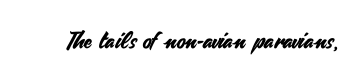
Each word holds together tightly as a unit, with standard inter-letter gaps. The specimen omits any rule beneath the text block's lines.
